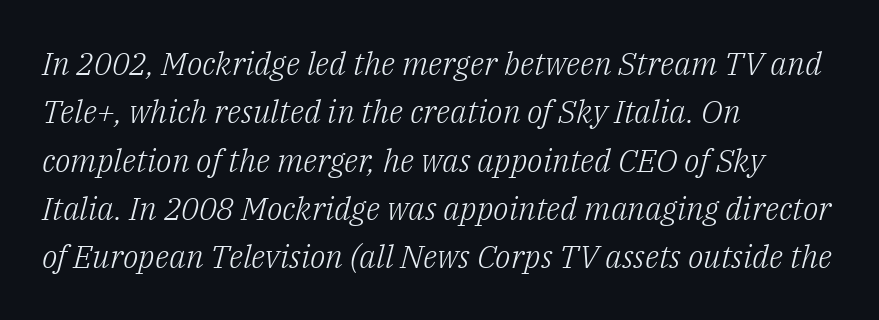
A quiet, ordinary-to-light weight characterises the typeface. Vertically, the passage feels balanced, rows spaced as you'd expect. Looks like regular typesetting: each glyph gets only the width it needs. The rendering keeps characters at their native spacing.
